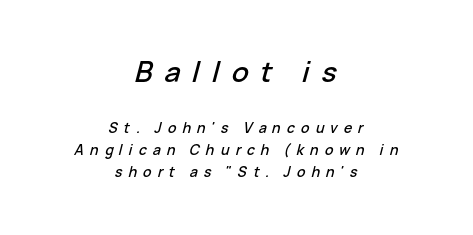
The image shows 28 px text type, italic (leaning right); set centered, normal line spacing (1.57x), unusually wide letter spacing (+0.43 em), not underlined; the first (top) block is 2.0x larger; low stroke contrast and a medium x-height.
